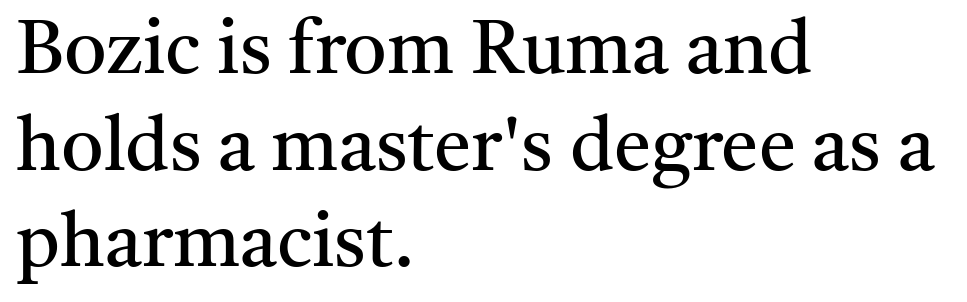
{"serif": "yes", "italic": "no", "bold": "no", "weight": "regular", "width": "normal", "stroke_contrast": "medium", "x_height": "medium", "monospaced": "no", "underline": "no", "align": "left", "line_spacing": "normal", "line_spacing_ratio": 1.29, "letter_spacing": "normal", "letter_spacing_em": 0.0, "glyph_px": 75}
